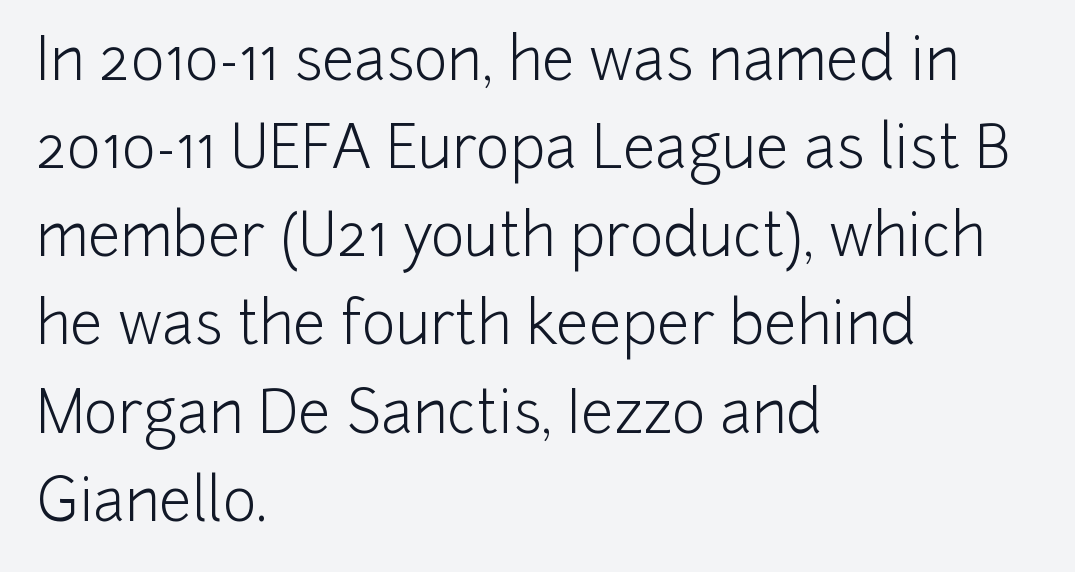
{"serif": "no", "italic": "no", "bold": "no", "weight": "light", "width": "normal", "stroke_contrast": "low", "x_height": "medium", "monospaced": "no", "underline": "no", "align": "left", "line_spacing": "normal", "line_spacing_ratio": 1.52, "letter_spacing": "normal", "letter_spacing_em": 0.0, "glyph_px": 58}
